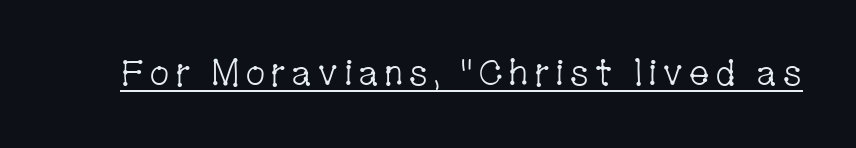
The image shows 36 px light, condensed serif type, upright; set underlined; low stroke contrast and a medium x-height.
